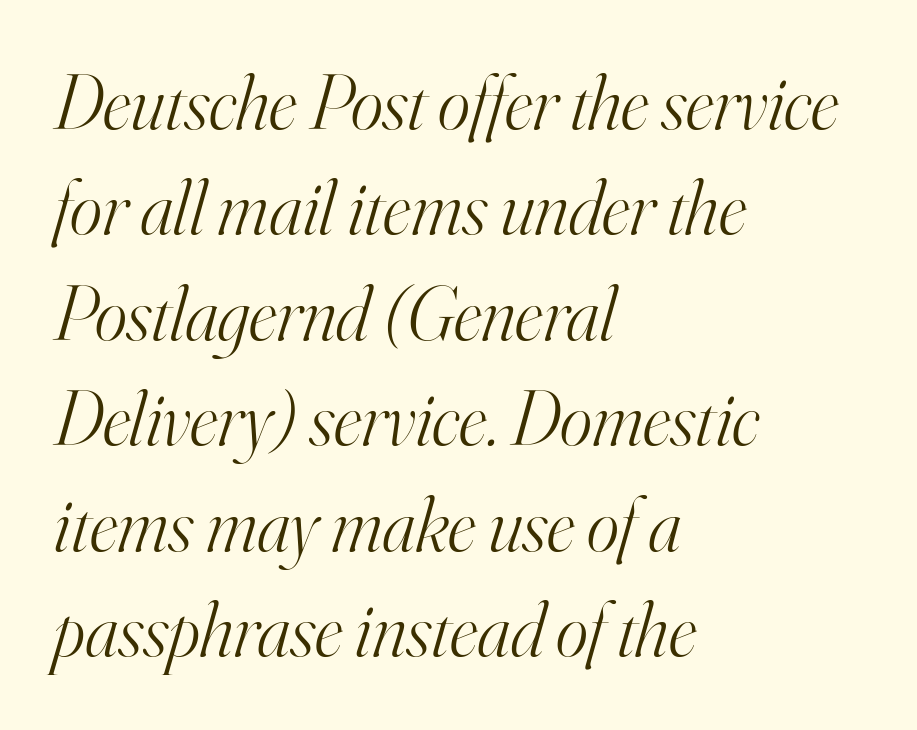
Q: Is the text bold? A: No.
Q: Is the text italic (slanted)? A: Yes, it leans right by about 16 degrees.
Q: Is the typeface a serif or a sans-serif typeface? A: Serif.
Q: Is the text underlined? A: No.
Q: How is the paragraph aligned? A: Left-aligned.
Q: Is the spacing between letters normal or unusually wide? A: Normal.
Q: Is the spacing between lines tight, normal or loose? A: Normal.
Q: Width (condensed, normal, or wide)? A: Normal.
Q: Stroke contrast? A: High.
Q: x-height? A: Small.
Q: Monospaced? A: No.
